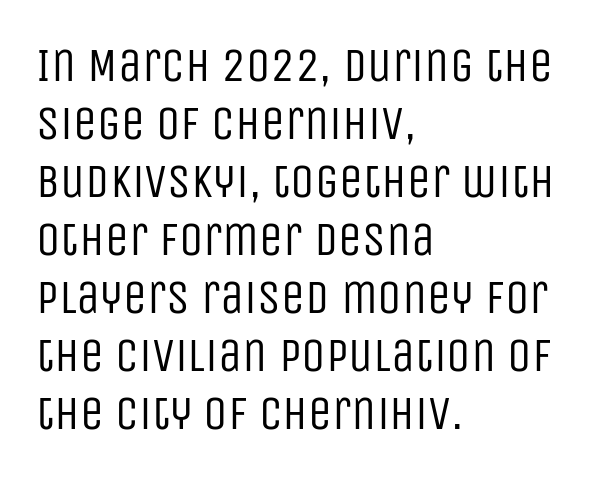
Q: Is the text bold? A: No.
Q: Is the text italic (slanted)? A: No, it is upright.
Q: Is the typeface a serif or a sans-serif typeface? A: Sans-serif.
Q: Is the text underlined? A: No.
Q: How is the paragraph aligned? A: Left-aligned.
Q: Is the spacing between letters normal or unusually wide? A: Normal.
Q: Width (condensed, normal, or wide)? A: Condensed.
Q: Stroke contrast? A: Low.
Q: x-height? A: Large.
Q: Monospaced? A: No.
